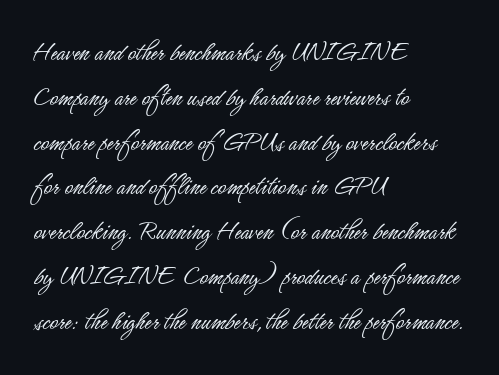
{"serif": "no", "bold": "no", "weight": "light", "width": "condensed", "stroke_contrast": "low", "x_height": "small", "monospaced": "no", "underline": "no", "align": "left", "line_spacing": "normal", "line_spacing_ratio": 1.6, "letter_spacing": "normal", "letter_spacing_em": 0.0, "glyph_px": 28}
